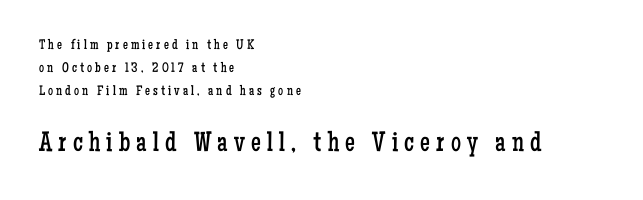
Q: Is the text bold? A: No.
Q: Is the text italic (slanted)? A: No, it is upright.
Q: Is the typeface a serif or a sans-serif typeface? A: Serif.
Q: Is the text underlined? A: No.
Q: How is the paragraph aligned? A: Left-aligned.
Q: Is the spacing between letters normal or unusually wide? A: Unusually wide.
Q: Is the spacing between lines tight, normal or loose? A: Normal.
Q: Which block of text is set in a larger size, the first (top) or the second (bottom)? A: The second (bottom) one.
Q: Width (condensed, normal, or wide)? A: Condensed.
Q: Stroke contrast? A: Low.
Q: x-height? A: Medium.
Q: Monospaced? A: No.
